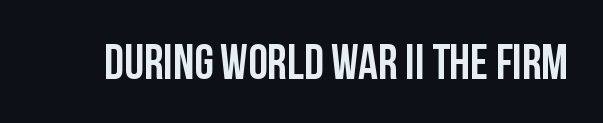
{"serif": "no", "italic": "no", "width": "condensed", "stroke_contrast": "low", "x_height": "large", "monospaced": "no", "underline": "no", "letter_spacing": "normal", "letter_spacing_em": 0.0, "glyph_px": 49}
